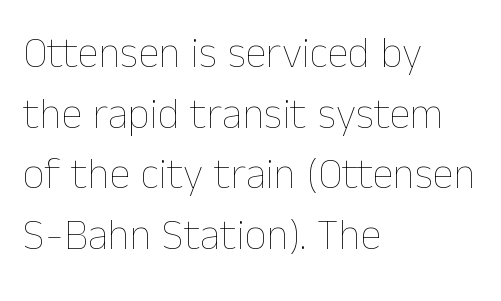
Q: Is the text bold? A: No.
Q: Is the text italic (slanted)? A: No, it is upright.
Q: Is the text underlined? A: No.
Q: How is the paragraph aligned? A: Left-aligned.
Q: Is the spacing between letters normal or unusually wide? A: Normal.
Q: Is the spacing between lines tight, normal or loose? A: Normal.
Q: Width (condensed, normal, or wide)? A: Normal.
Q: Stroke contrast? A: Low.
Q: x-height? A: Medium.
Q: Monospaced? A: No.
